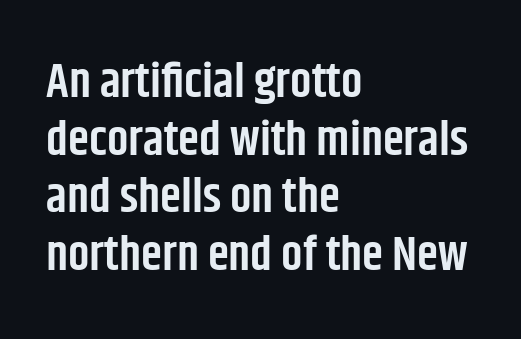
The image shows 48 px semibold, condensed sans-serif type, upright; set left-aligned, line spacing 1.2x, normal letter spacing, not underlined; low stroke contrast and a large x-height.
